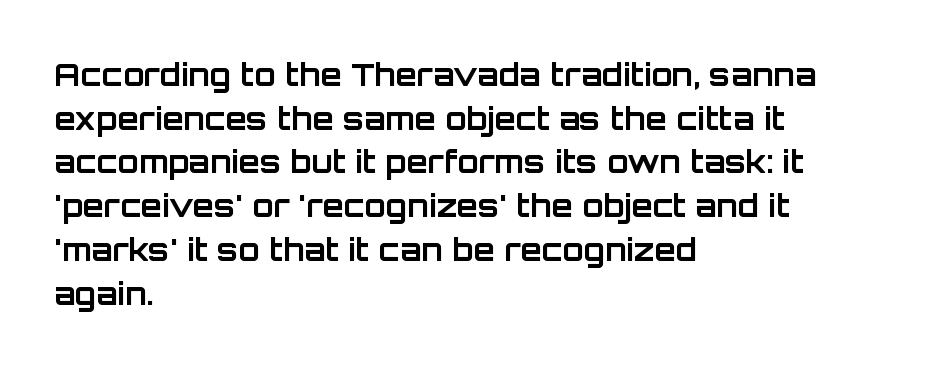
{"serif": "no", "italic": "no", "bold": "yes", "weight": "bold", "width": "normal", "stroke_contrast": "low", "x_height": "large", "monospaced": "no", "underline": "no", "align": "left", "line_spacing": "normal", "line_spacing_ratio": 1.41, "letter_spacing": "normal", "letter_spacing_em": 0.0, "glyph_px": 31}
